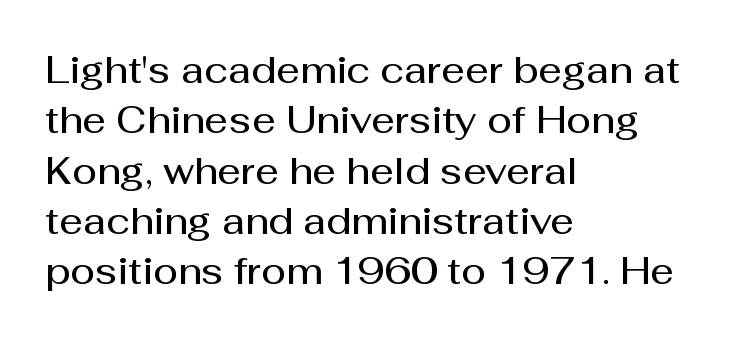
Q: Is the text bold? A: Semi-bold.
Q: Is the text italic (slanted)? A: No, it is upright.
Q: Is the typeface a serif or a sans-serif typeface? A: Sans-serif.
Q: Is the text underlined? A: No.
Q: How is the paragraph aligned? A: Left-aligned.
Q: Is the spacing between letters normal or unusually wide? A: Normal.
Q: Is the spacing between lines tight, normal or loose? A: Normal.
Q: Width (condensed, normal, or wide)? A: Normal.
Q: Stroke contrast? A: Medium.
Q: x-height? A: Medium.
Q: Monospaced? A: No.
